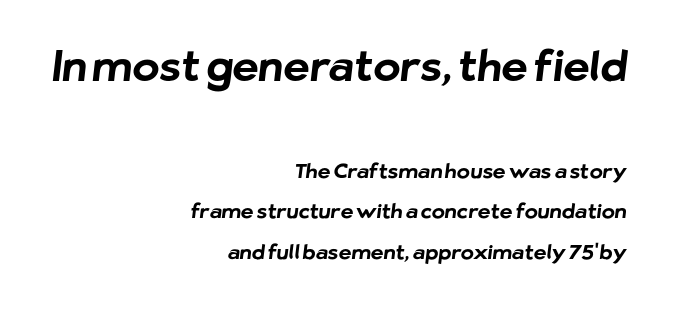
{"serif": "no", "bold": "yes", "weight": "bold", "width": "normal", "stroke_contrast": "low", "x_height": "medium", "monospaced": "no", "underline": "no", "align": "right", "line_spacing": "loose", "line_spacing_ratio": 2.01, "letter_spacing": "normal", "letter_spacing_em": 0.0, "larger_block": "first", "size_ratio": 2.05, "glyph_px": 41}
